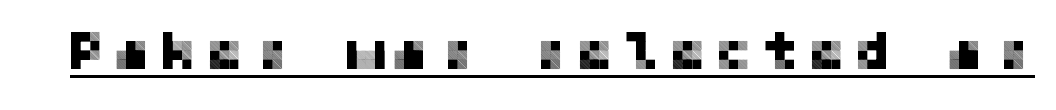
The image shows 56 px sans-serif type, upright; set underlined; low stroke contrast and a medium x-height.
